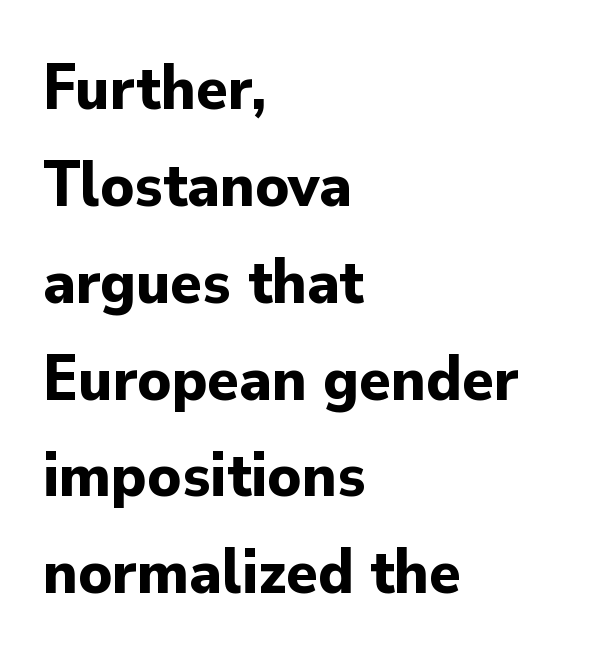
The image shows 65 px bold sans-serif type, upright; set left-aligned, normal line spacing (1.49x), normal letter spacing, not underlined; low stroke contrast and a small x-height.
